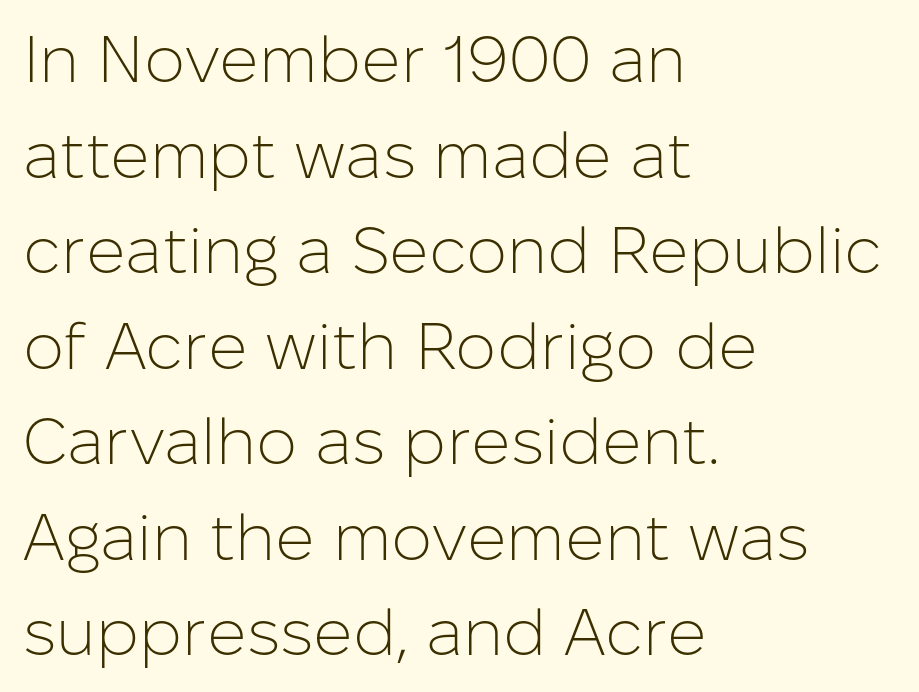
{"serif": "no", "italic": "no", "bold": "no", "weight": "light", "width": "normal", "stroke_contrast": "low", "x_height": "medium", "monospaced": "no", "underline": "no", "align": "left", "line_spacing": "normal", "line_spacing_ratio": 1.47, "letter_spacing": "normal", "letter_spacing_em": 0.0, "glyph_px": 65}
